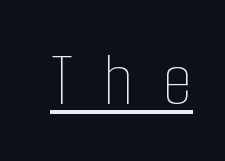
Look at the tracking — it's clearly loosened, letters drifting apart. You can tell it's not italic because the verticals are truly vertical. This sample has the flowing, uneven cadence of proportional lettering. A baseline rule has been typeset under these characters. No chunkiness to these letters — they're not bold.
